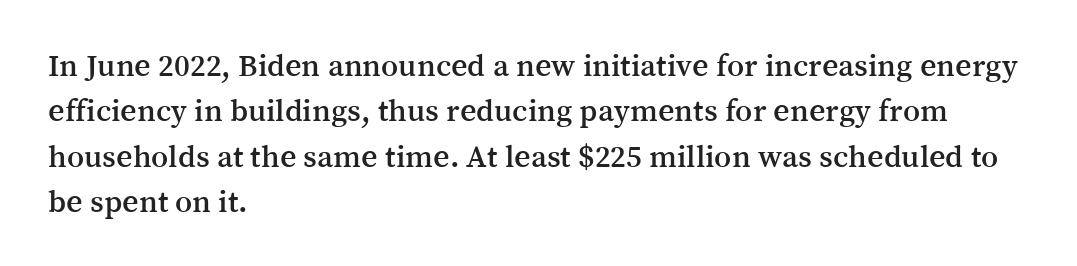
{"serif": "yes", "italic": "no", "width": "normal", "stroke_contrast": "medium", "x_height": "medium", "monospaced": "no", "underline": "no", "align": "left", "line_spacing": "normal", "line_spacing_ratio": 1.42, "letter_spacing": "normal", "letter_spacing_em": 0.0, "glyph_px": 32}
